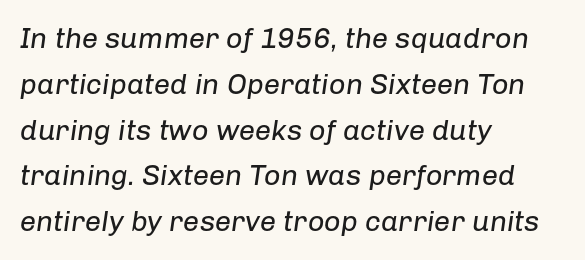
The image shows 29 px regular-weight type, italic (leaning right); set left-aligned, normal line spacing (1.58x), normal letter spacing, not underlined; low stroke contrast and a medium x-height.
